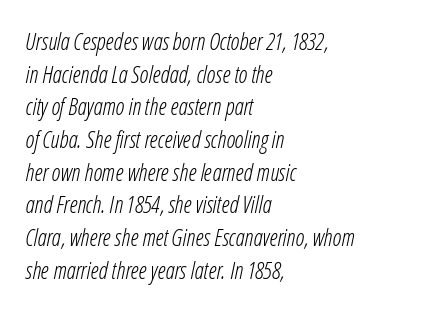
The image shows 23 px text type, italic (leaning right); set left-aligned, normal line spacing (1.42x), normal letter spacing, not underlined.
